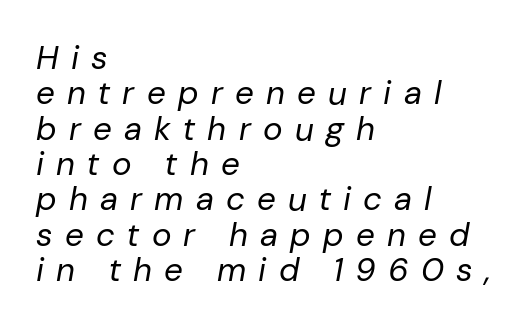
Any mark beneath the type? The region is blank. Is this a fixed-width face? No — the glyphs have proportional, varying widths. Look at the tracking — it's clearly loosened, letters drifting apart. The paragraph has a hard left edge and a soft right edge.
